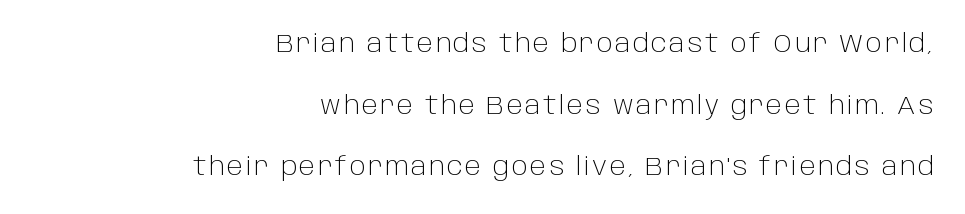
Q: Is the text bold? A: No.
Q: Is the text italic (slanted)? A: No, it is upright.
Q: Is the text underlined? A: No.
Q: How is the paragraph aligned? A: Right-aligned.
Q: Is the spacing between lines tight, normal or loose? A: Loose.
